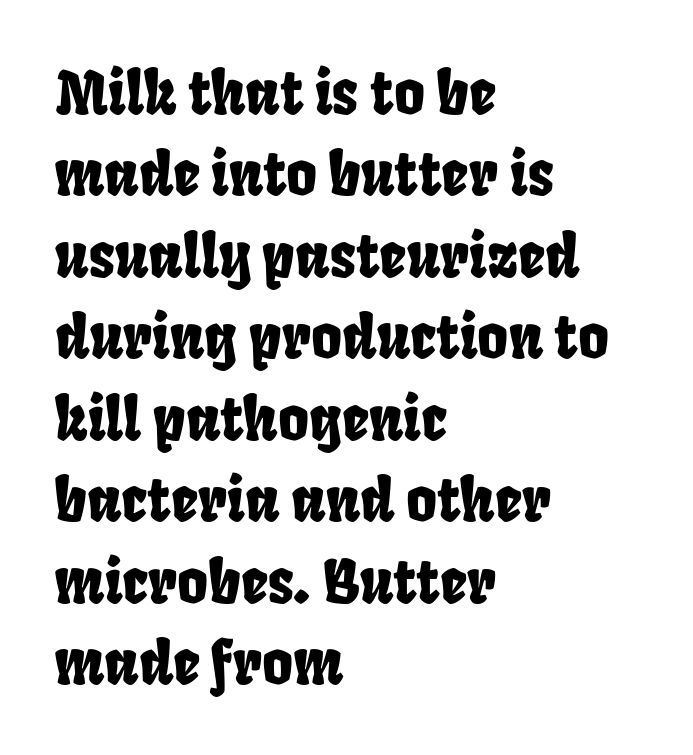
The image shows 59 px condensed sans-serif type; set left-aligned, normal line spacing (1.38x), normal letter spacing, not underlined; low stroke contrast and a large x-height.
